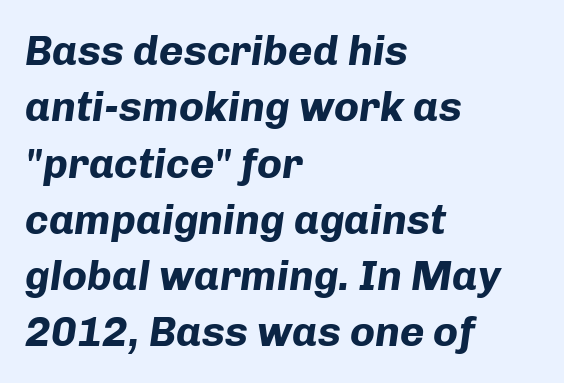
Q: Is the text bold? A: Yes.
Q: Is the text italic (slanted)? A: Yes, it leans right by about 8 degrees.
Q: Is the text underlined? A: No.
Q: How is the paragraph aligned? A: Left-aligned.
Q: Is the spacing between letters normal or unusually wide? A: Normal.
Q: Is the spacing between lines tight, normal or loose? A: Normal.
Q: Width (condensed, normal, or wide)? A: Normal.
Q: Stroke contrast? A: Low.
Q: x-height? A: Medium.
Q: Monospaced? A: No.
